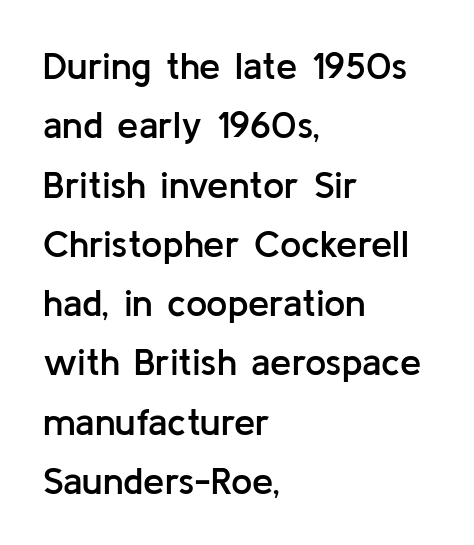
Caption: semibold face, moderately heavy strokes. Visually the block forms a straight wall on the left and a jagged coastline on the right. Notice how the stems are strictly vertical — no italics here. Look at the tracking — it's just the regular setting, nothing added. Think of a printed novel: that variable character pitch is what you see here.
